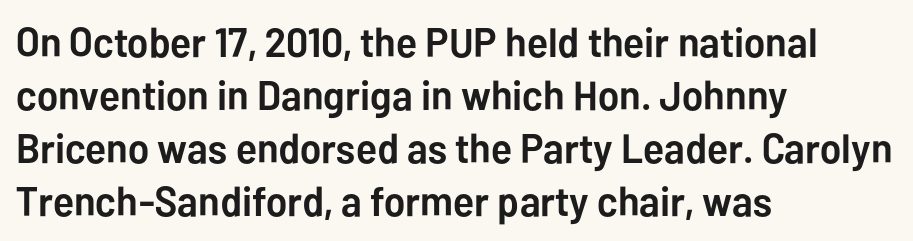
Q: Is the text bold? A: Yes.
Q: Is the text italic (slanted)? A: No, it is upright.
Q: Is the typeface a serif or a sans-serif typeface? A: Sans-serif.
Q: Is the text underlined? A: No.
Q: How is the paragraph aligned? A: Left-aligned.
Q: Is the spacing between letters normal or unusually wide? A: Normal.
Q: Is the spacing between lines tight, normal or loose? A: Normal.
Q: Width (condensed, normal, or wide)? A: Normal.
Q: Stroke contrast? A: Low.
Q: x-height? A: Medium.
Q: Monospaced? A: No.
